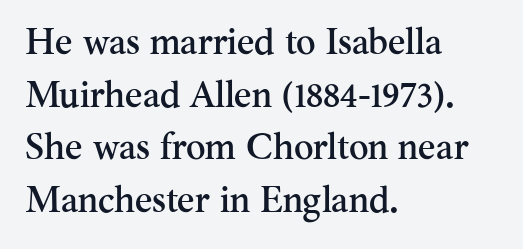
{"serif": "yes", "italic": "no", "width": "normal", "stroke_contrast": "medium", "x_height": "small", "monospaced": "no", "underline": "no", "align": "left", "line_spacing": "normal", "line_spacing_ratio": 1.42, "letter_spacing": "normal", "letter_spacing_em": 0.0, "glyph_px": 37}
